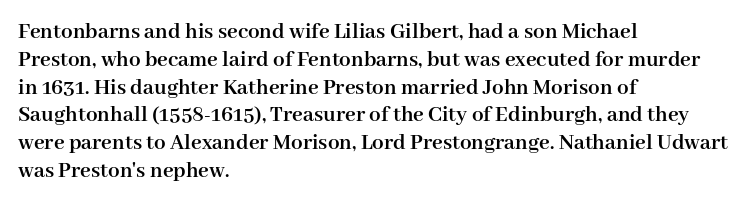
Q: Is the text bold? A: Yes.
Q: Is the text italic (slanted)? A: No, it is upright.
Q: Is the text underlined? A: No.
Q: How is the paragraph aligned? A: Left-aligned.
Q: Is the spacing between letters normal or unusually wide? A: Normal.
